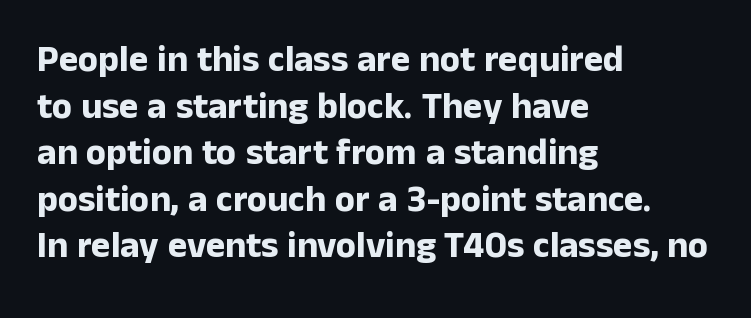
What stands out about the letter spacing? Nothing — it is the standard amount. A full-strength bold gives these letters their thick strokes. Leading: standard. All the whitespace from short lines collects on the right.
